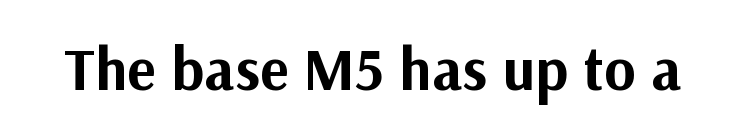
{"serif": "no", "italic": "no", "bold": "yes", "weight": "bold", "width": "normal", "stroke_contrast": "medium", "x_height": "medium", "monospaced": "no", "underline": "no", "letter_spacing": "normal", "letter_spacing_em": 0.0, "glyph_px": 60}
